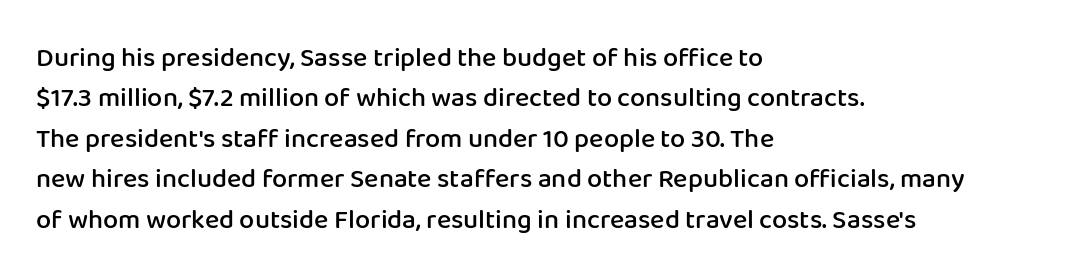
Glyph-to-glyph distance matches everyday printed text. Beneath every word, the page is bare. What's the leading like? Ordinary, nothing unusual. Typographic density is moderately raised because the face is semibold. Vertical strokes here are truly vertical.
